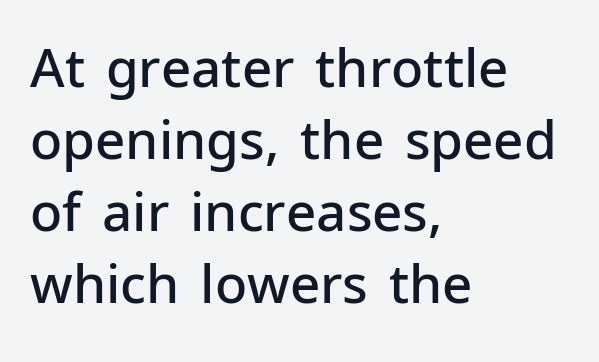
{"serif": "no", "italic": "no", "bold": "semi", "weight": "semibold", "width": "normal", "stroke_contrast": "low", "x_height": "medium", "monospaced": "no", "underline": "no", "align": "left", "line_spacing": "normal", "line_spacing_ratio": 1.36, "letter_spacing": "normal", "letter_spacing_em": 0.0, "glyph_px": 53}
